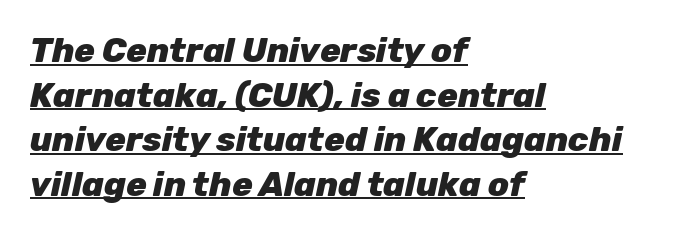
{"italic": "yes", "lean": "right", "slant_degrees": 12, "bold": "yes", "weight": "heavy", "width": "normal", "stroke_contrast": "low", "x_height": "medium", "monospaced": "no", "underline": "yes", "align": "left", "line_spacing": "normal", "line_spacing_ratio": 1.31, "letter_spacing": "normal", "letter_spacing_em": 0.0, "glyph_px": 34}
